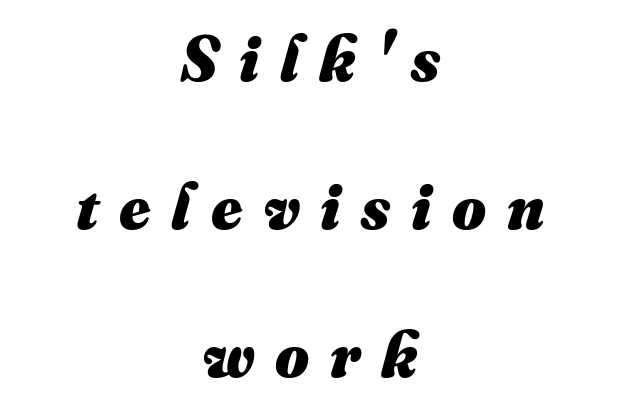
This block would shrink considerably if given ordinary leading; it's expanded now. Descender tails drop into unmarked territory. Characters follow at a spacing far wider than the type designer built in. These lines stack symmetrically, like a column narrowing and widening about its center.
